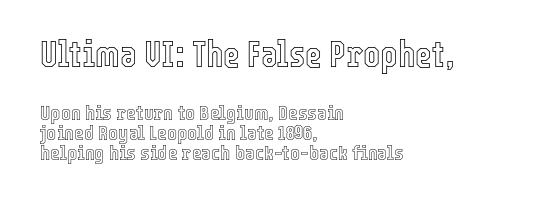
{"italic": "no", "width": "condensed", "x_height": "medium", "monospaced": "no", "underline": "no", "align": "left", "line_spacing": "tight", "line_spacing_ratio": 0.97, "letter_spacing": "normal", "letter_spacing_em": 0.0, "larger_block": "first", "size_ratio": 1.71, "glyph_px": 36}
